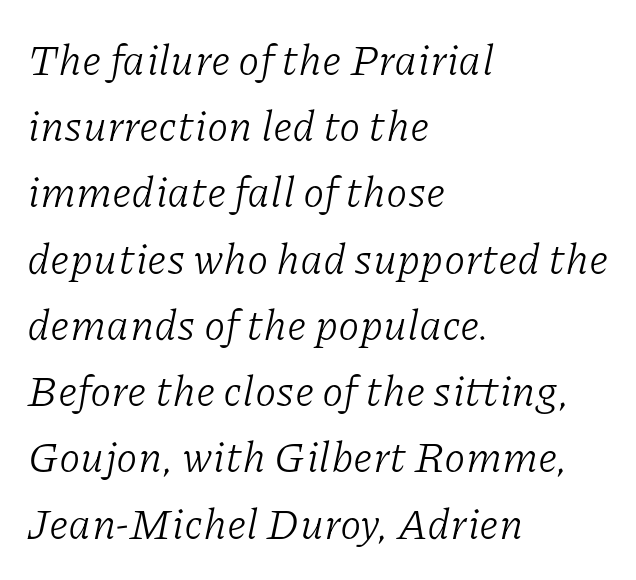
Honestly, there is no underline to notice here at all. The paragraph has a hard left edge and a soft right edge. Old-style or modern, the face here clearly has serifs. Interline gaps are of average width in this sample. The passage shown has conventional tracking throughout. The letterforms sit at book weight or below.
